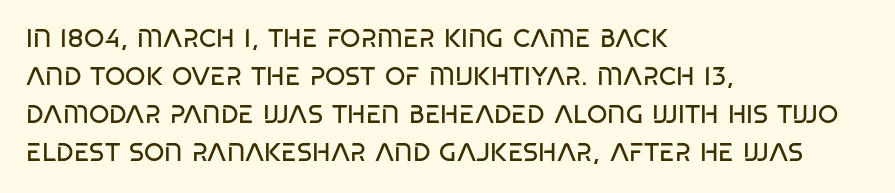
{"italic": "no", "bold": "no", "underline": "no", "align": "left", "line_spacing": "normal", "line_spacing_ratio": 1.46, "letter_spacing": "normal", "letter_spacing_em": 0.0, "glyph_px": 26}
